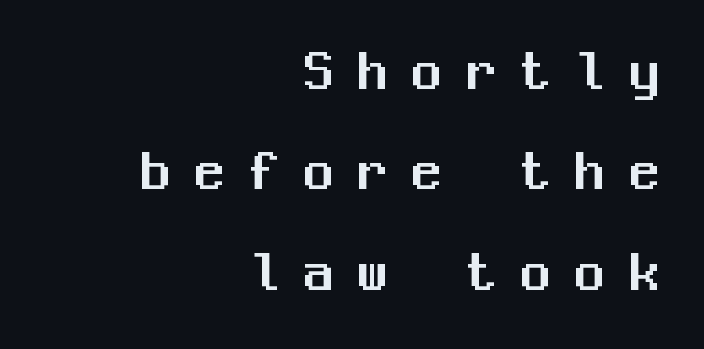
{"serif": "no", "italic": "no", "width": "normal", "stroke_contrast": "medium", "x_height": "medium", "monospaced": "yes", "underline": "no", "align": "right", "line_spacing": "normal", "line_spacing_ratio": 1.7, "letter_spacing": "wide", "letter_spacing_em": 0.42, "glyph_px": 59}
